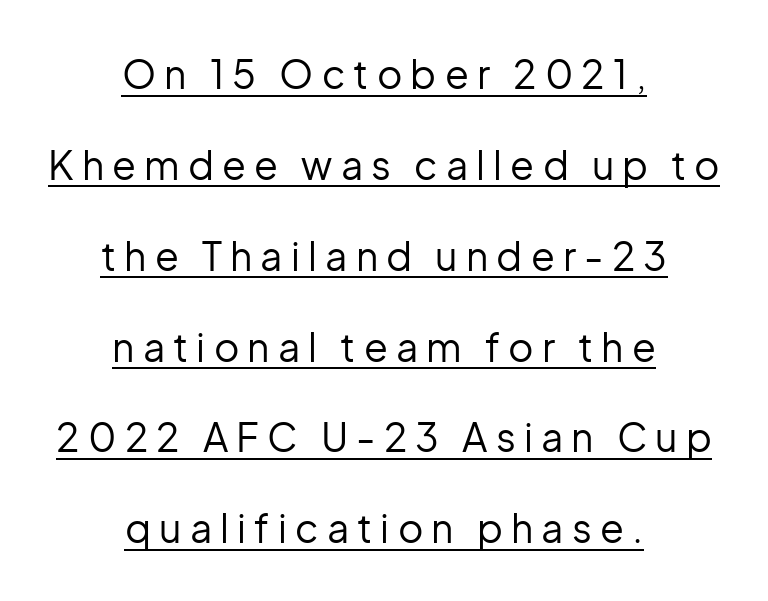
The image shows 39 px regular-weight sans-serif type, upright; set centered, loose line spacing (2.33x), unusually wide letter spacing (+0.21 em), underlined; low stroke contrast and a medium x-height.
